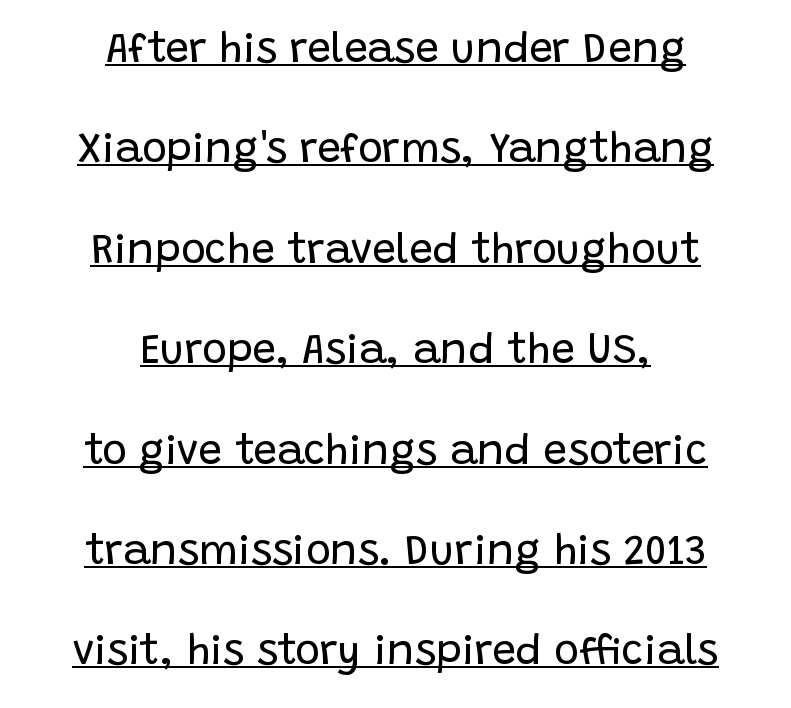
Is there much room between lines? Yes — plenty of vertical air separates them. The lettering stays uniformly vertical, giving the passage a roman look. Inter-character spacing is left at the font's built-in metrics. Has an underline been added? It has.
